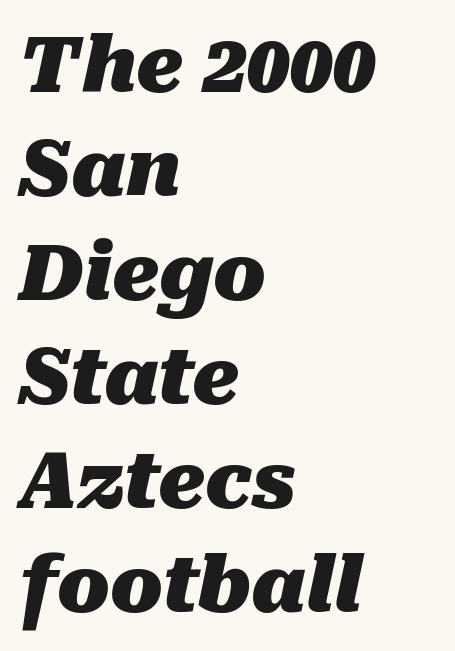
Q: Is the text bold? A: Yes.
Q: Is the text italic (slanted)? A: Yes, it leans right by about 10 degrees.
Q: Is the text underlined? A: No.
Q: How is the paragraph aligned? A: Left-aligned.
Q: Is the spacing between letters normal or unusually wide? A: Normal.
Q: Is the spacing between lines tight, normal or loose? A: Normal.
Q: Width (condensed, normal, or wide)? A: Normal.
Q: Stroke contrast? A: Medium.
Q: x-height? A: Medium.
Q: Monospaced? A: No.
